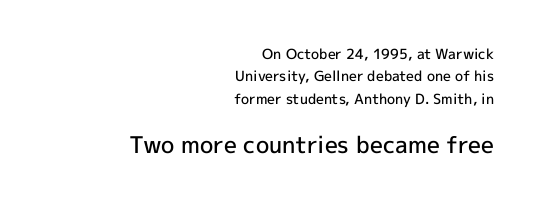
{"italic": "no", "bold": "semi", "underline": "no", "align": "right", "line_spacing": "normal", "line_spacing_ratio": 1.59, "letter_spacing": "normal", "letter_spacing_em": 0.0, "larger_block": "second", "size_ratio": 1.64, "glyph_px": 23}
